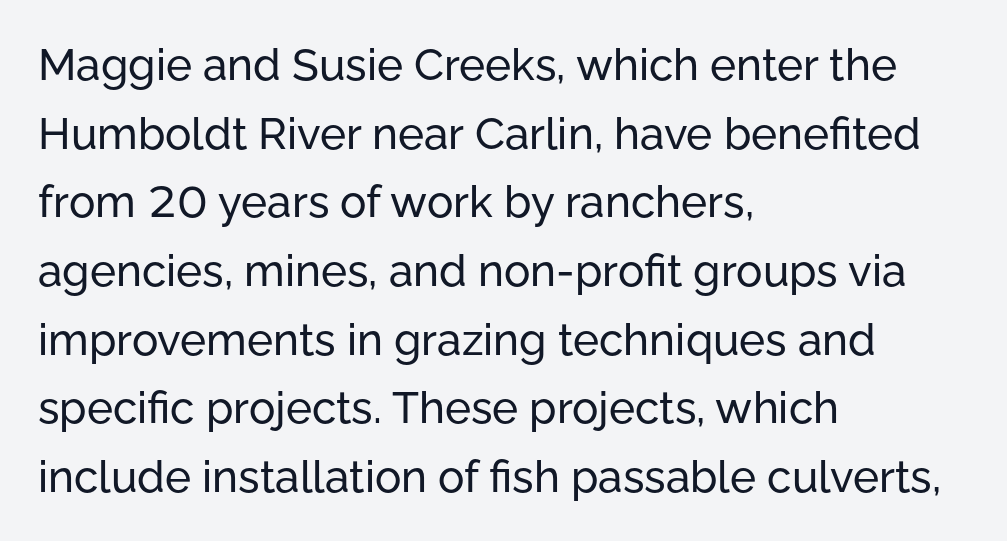
Nope, no serifs anywhere on these letters. The letters sit at their default tracking, neither squeezed nor spread. Rendered with straight, roman letterforms. The foot of each line stays bare and open.
